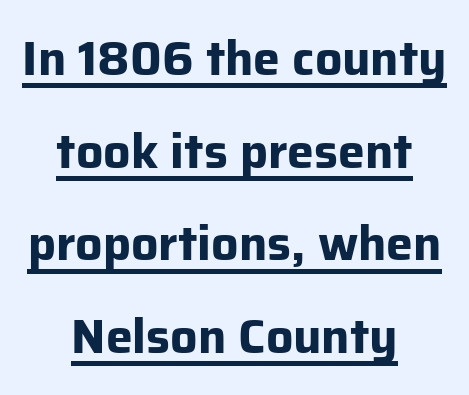
The passage shown is typed in a proportional face where columns would drift. The paragraph has two soft edges and a firm central axis. Does the type have serifs? No, each stem ends abruptly. Italic? Not at all — the glyphs are vertical. Quick note: underline on. You could fit nearly another row in the gap between these rows.
